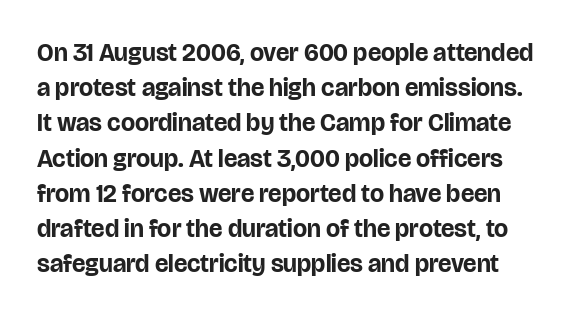
{"italic": "no", "bold": "yes", "underline": "no", "line_spacing": "normal", "line_spacing_ratio": 1.41, "letter_spacing": "normal", "letter_spacing_em": 0.0, "glyph_px": 25}
